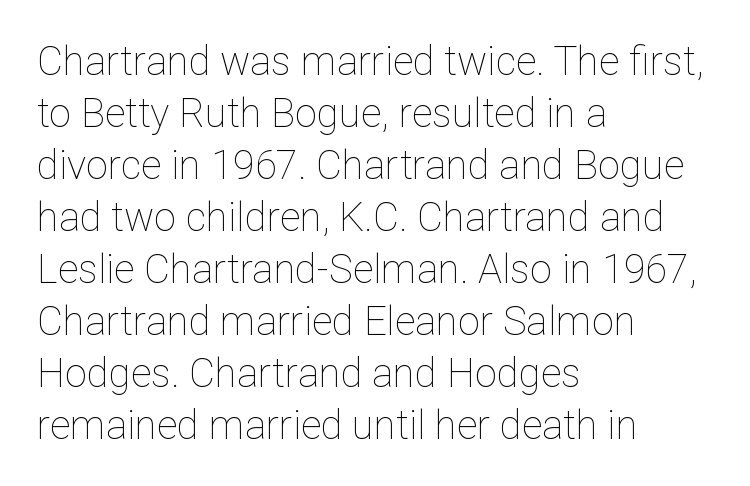
{"italic": "no", "bold": "no", "weight": "thin", "width": "normal", "stroke_contrast": "low", "x_height": "medium", "monospaced": "no", "underline": "no", "align": "left", "line_spacing": "normal", "line_spacing_ratio": 1.3, "letter_spacing": "normal", "letter_spacing_em": 0.0, "glyph_px": 40}
